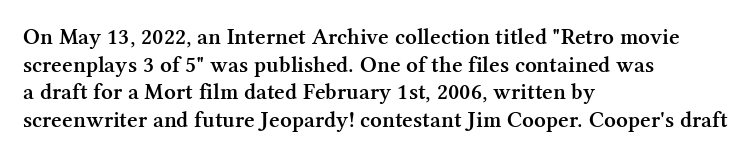
{"italic": "no", "bold": "semi", "underline": "no", "align": "left", "line_spacing_ratio": 1.2, "letter_spacing": "normal", "letter_spacing_em": 0.0, "glyph_px": 23}
